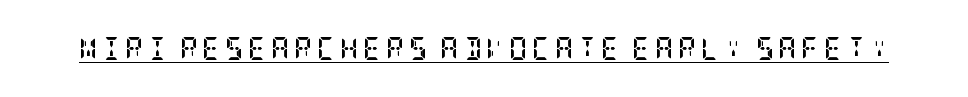
Q: Is the text bold? A: Yes.
Q: Is the text italic (slanted)? A: No, it is upright.
Q: Is the text underlined? A: Yes.
